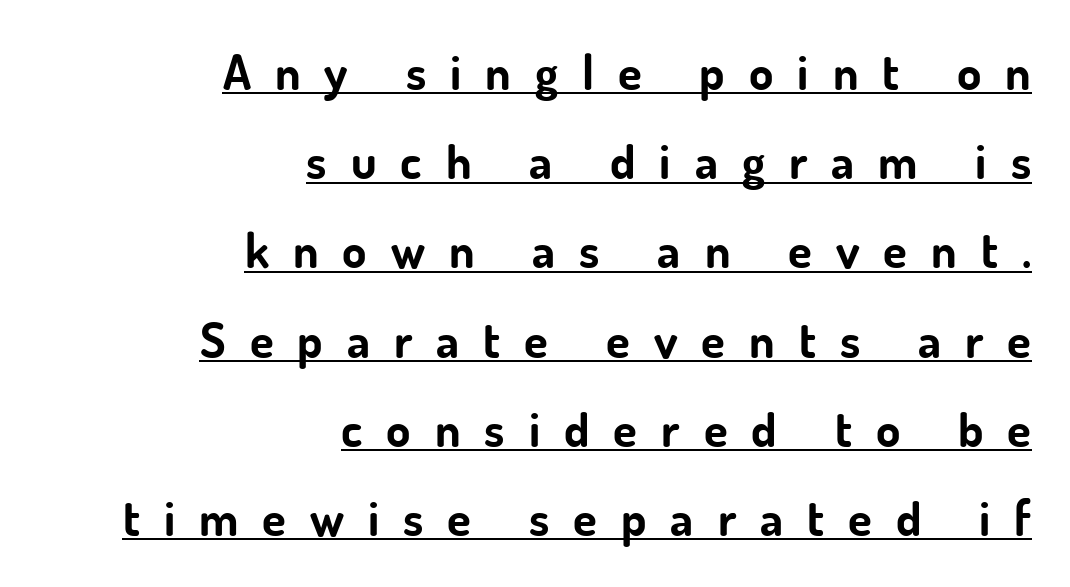
{"serif": "no", "italic": "no", "bold": "yes", "weight": "bold", "width": "normal", "stroke_contrast": "low", "x_height": "small", "monospaced": "no", "underline": "yes", "align": "right", "line_spacing_ratio": 1.82, "letter_spacing": "wide", "letter_spacing_em": 0.49, "glyph_px": 49}
